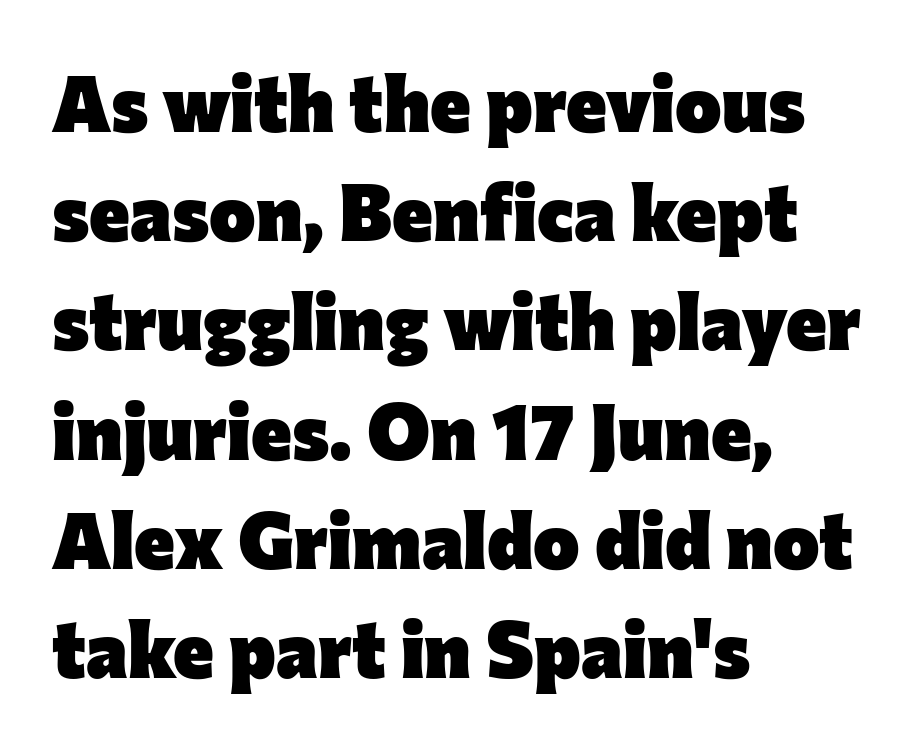
{"serif": "no", "italic": "no", "bold": "yes", "weight": "heavy", "width": "normal", "stroke_contrast": "low", "x_height": "medium", "monospaced": "no", "underline": "no", "align": "left", "line_spacing": "normal", "line_spacing_ratio": 1.4, "letter_spacing": "normal", "letter_spacing_em": 0.0, "glyph_px": 78}
